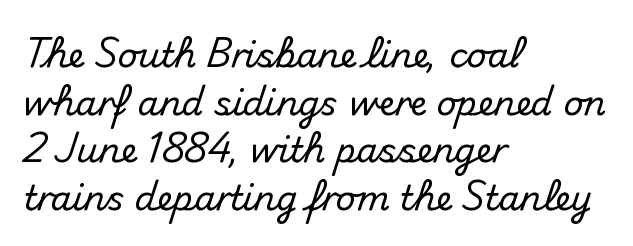
Q: Is the text italic (slanted)? A: Yes.
Q: Is the typeface a serif or a sans-serif typeface? A: Sans-serif.
Q: Is the text underlined? A: No.
Q: How is the paragraph aligned? A: Left-aligned.
Q: Is the spacing between letters normal or unusually wide? A: Normal.
Q: Is the spacing between lines tight, normal or loose? A: Normal.
Q: Width (condensed, normal, or wide)? A: Normal.
Q: Stroke contrast? A: Medium.
Q: x-height? A: Small.
Q: Monospaced? A: No.
